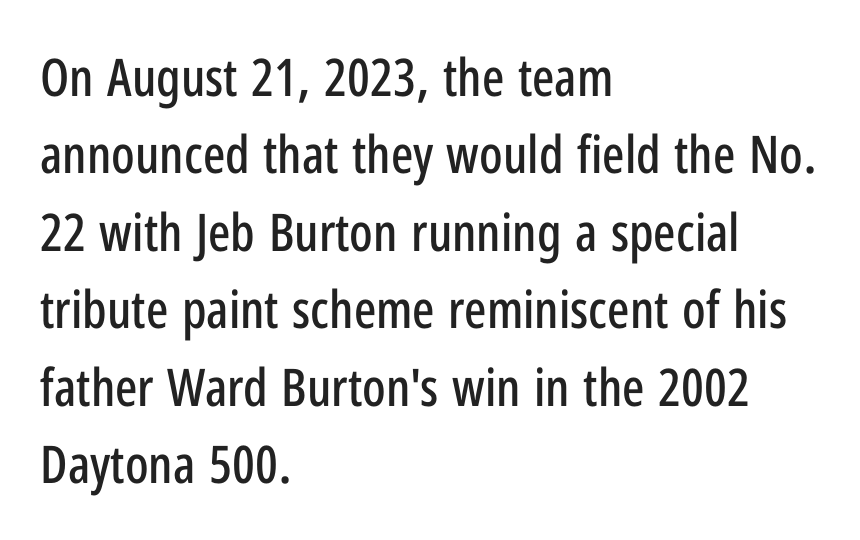
This rendering leaves character spacing at its baseline value. No word sits above an underline. The designer left line spacing at the default. Proportional: the letters do not fall into vertical columns. Horizontally, the lines are justified to the leading edge only. Unlike a traditional serif, this face leaves its strokes unadorned.
